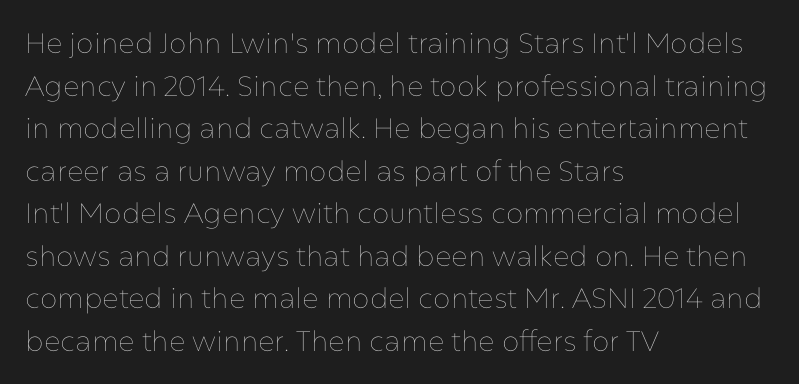
Unlike italic type, these characters show no tilt at all. The passage shown is typed in a proportional face where columns would drift. This rendering leaves character spacing at its baseline value. The setting favours the left margin, as ordinary paragraphs usually do.
